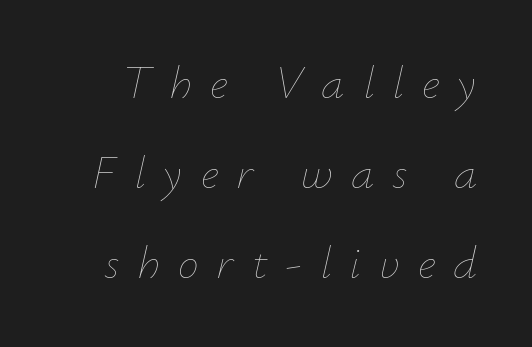
{"italic": "yes", "lean": "right", "slant_degrees": 12, "bold": "no", "weight": "thin", "width": "normal", "stroke_contrast": "low", "x_height": "small", "monospaced": "no", "underline": "no", "line_spacing": "loose", "line_spacing_ratio": 1.91, "letter_spacing": "wide", "letter_spacing_em": 0.38, "glyph_px": 47}
